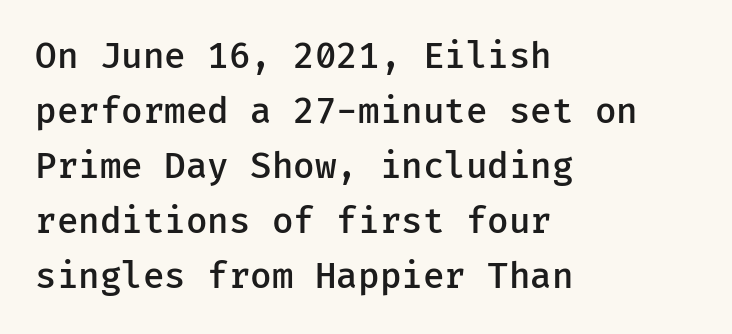
{"serif": "no", "italic": "no", "bold": "semi", "weight": "semibold", "width": "normal", "stroke_contrast": "low", "x_height": "medium", "monospaced": "yes", "underline": "no", "align": "left", "line_spacing": "normal", "line_spacing_ratio": 1.57, "letter_spacing": "normal", "letter_spacing_em": 0.0, "glyph_px": 35}
